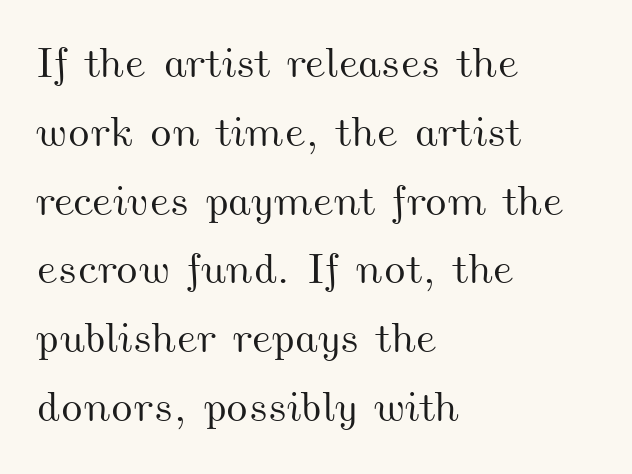
The image shows 43 px wide type; set left-aligned, normal line spacing (1.6x), normal letter spacing, not underlined; medium stroke contrast and a small x-height.
